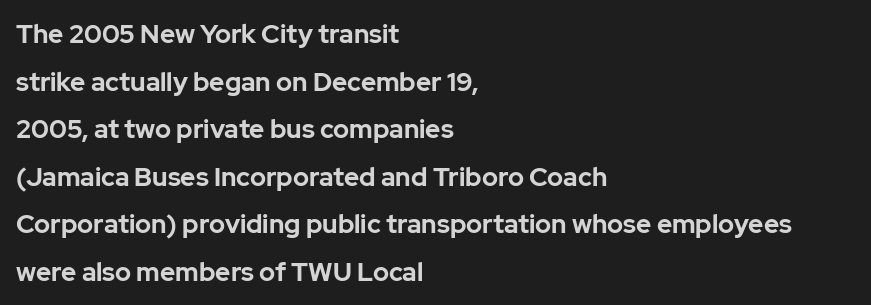
Nope, not italic — everything's standing straight. Tracking value appears to be zero — textbook default spacing. Rule under the text: the space is simply empty. The rendering anchors every line to the left-hand side. Pretty heavy lettering here — definitely bold.
